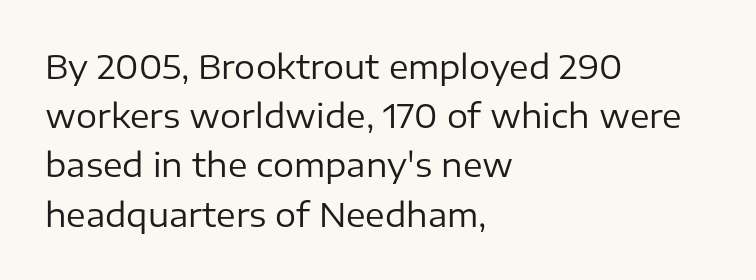
The image shows 33 px regular-weight sans-serif type, upright; set left-aligned, normal line spacing (1.49x), normal letter spacing, not underlined; low stroke contrast and a medium x-height.
